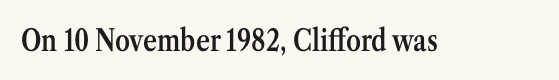
Q: Is the text bold? A: Semi-bold.
Q: Is the text italic (slanted)? A: No, it is upright.
Q: Is the typeface a serif or a sans-serif typeface? A: Serif.
Q: Is the text underlined? A: No.
Q: Is the spacing between letters normal or unusually wide? A: Normal.
Q: Width (condensed, normal, or wide)? A: Condensed.
Q: Stroke contrast? A: Medium.
Q: x-height? A: Medium.
Q: Monospaced? A: No.
